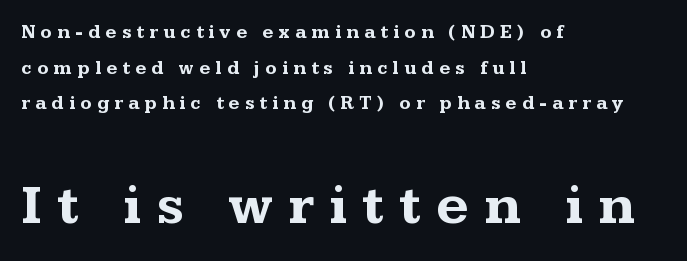
The image shows 56 px bold, wide serif type, upright; set left-aligned, line spacing 1.88x, unusually wide letter spacing (+0.27 em), not underlined; the second (bottom) block is 2.95x larger; medium stroke contrast and a medium x-height.
